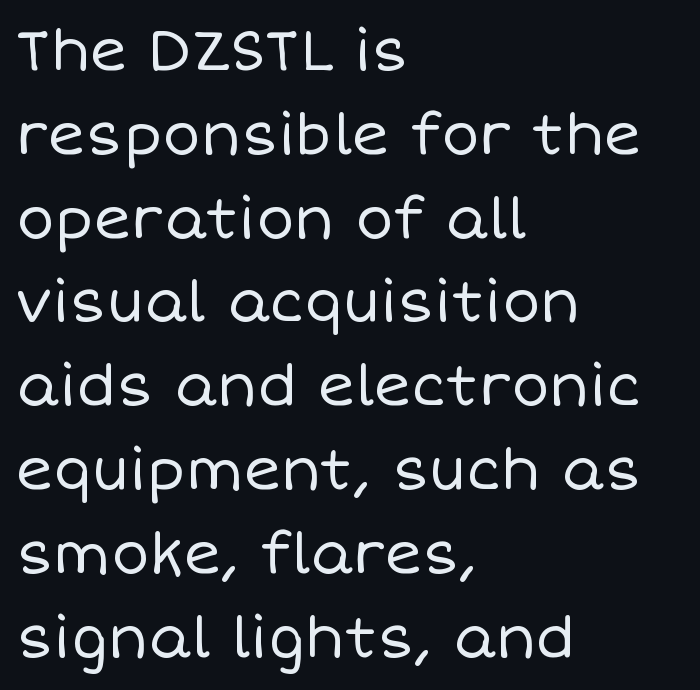
{"italic": "no", "bold": "no", "weight": "regular", "width": "normal", "stroke_contrast": "low", "x_height": "large", "monospaced": "no", "underline": "no", "align": "left", "line_spacing": "normal", "line_spacing_ratio": 1.47, "letter_spacing": "normal", "letter_spacing_em": 0.0, "glyph_px": 57}
